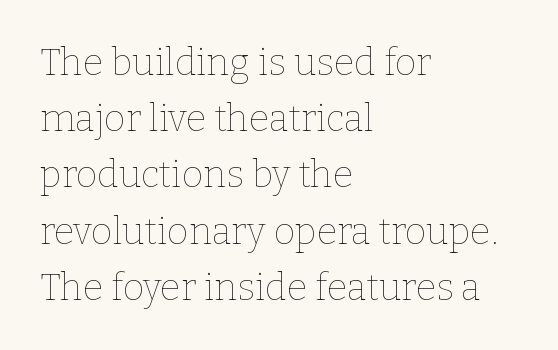
Reading down the block, your eye returns to a fixed left position each line. Vertical stems look standard width or narrower in stroke. Underline: absent. This rendering leaves character spacing at its baseline value. The face used here is proportionally spaced, like ordinary book or web type.
